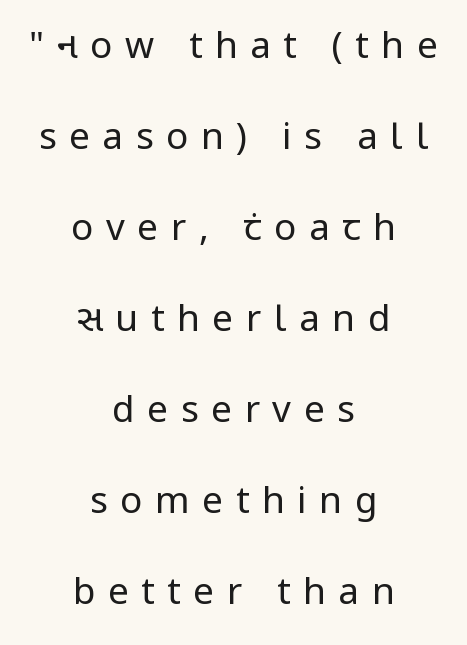
{"serif": "no", "italic": "no", "bold": "no", "weight": "regular", "width": "normal", "stroke_contrast": "low", "x_height": "medium", "monospaced": "no", "underline": "no", "align": "center", "line_spacing": "loose", "line_spacing_ratio": 2.46, "letter_spacing": "wide", "letter_spacing_em": 0.34, "glyph_px": 37}
